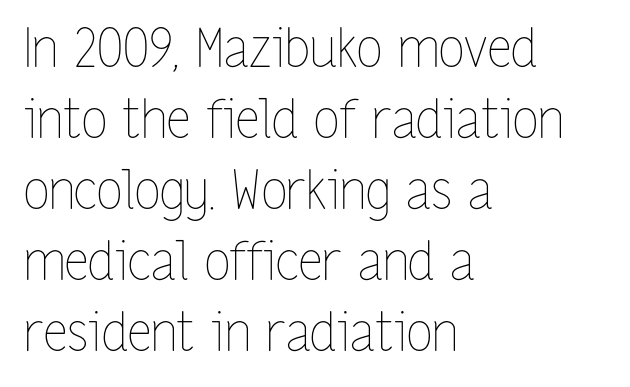
{"italic": "no", "bold": "no", "weight": "thin", "width": "condensed", "stroke_contrast": "low", "x_height": "medium", "monospaced": "no", "underline": "no", "align": "left", "line_spacing": "normal", "line_spacing_ratio": 1.34, "letter_spacing": "normal", "letter_spacing_em": 0.0, "glyph_px": 53}
